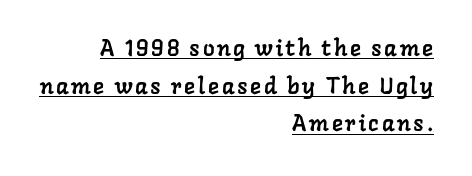
Regular leading. Honestly, the underline is the first thing you notice here. Typeset ragged left — the right edge is the straight one.
